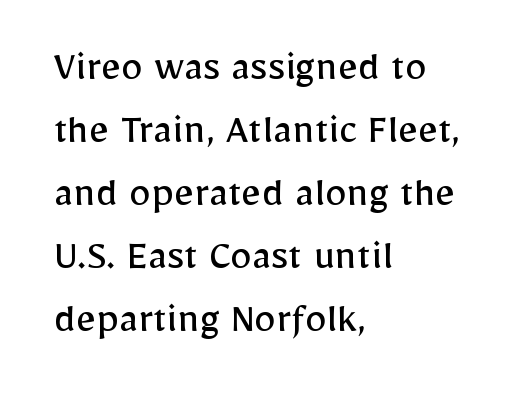
One-word summary of the alignment: left. Vertical spacing — default. A roman cut, with each character standing at attention. You could call the tracking neutral — neither tight nor loose. Do the characters align in a grid? No, the font is proportional.
